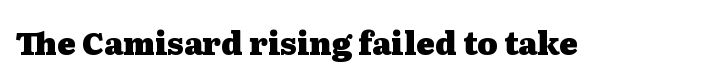
Q: Is the text bold? A: Yes.
Q: Is the text italic (slanted)? A: No, it is upright.
Q: Is the typeface a serif or a sans-serif typeface? A: Serif.
Q: Is the text underlined? A: No.
Q: Is the spacing between letters normal or unusually wide? A: Normal.
Q: Width (condensed, normal, or wide)? A: Wide.
Q: Stroke contrast? A: Medium.
Q: x-height? A: Medium.
Q: Monospaced? A: No.
